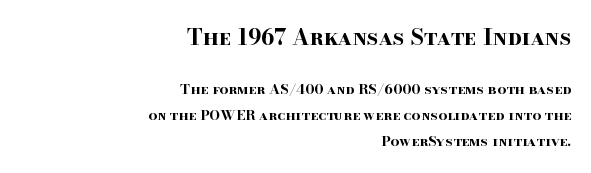
The image shows 22 px bold type, upright; set right-aligned, line spacing 1.85x, normal letter spacing, not underlined; the first (top) block is 1.57x larger.
